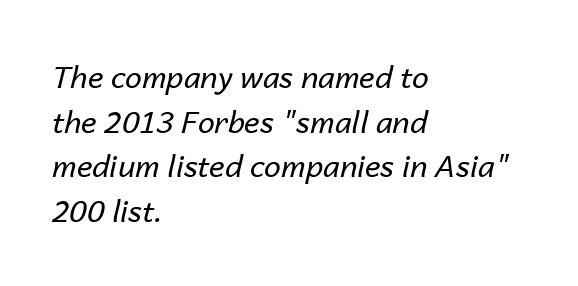
{"italic": "yes", "lean": "right", "slant_degrees": 14, "bold": "no", "weight": "regular", "width": "normal", "stroke_contrast": "low", "x_height": "medium", "monospaced": "no", "underline": "no", "align": "left", "line_spacing": "normal", "line_spacing_ratio": 1.49, "letter_spacing": "normal", "letter_spacing_em": 0.0, "glyph_px": 30}
